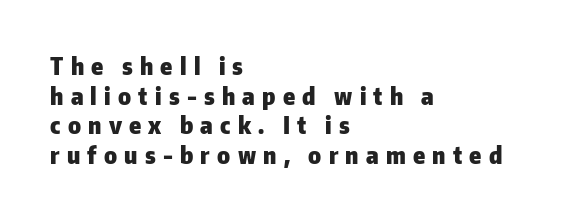
The image shows 24 px bold type, upright; set left-aligned, line spacing 1.23x, unusually wide letter spacing (+0.3 em), not underlined.
